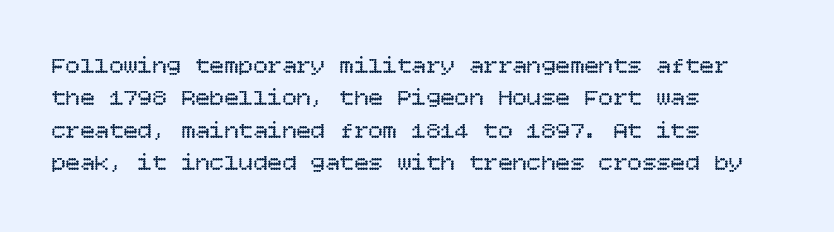
The image shows 24 px text type, upright; set left-aligned, normal line spacing (1.35x), normal letter spacing, not underlined.
